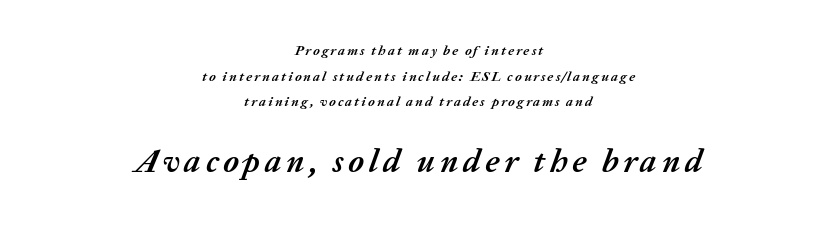
Q: Is the text bold? A: Yes.
Q: Is the text italic (slanted)? A: Yes, it leans right by about 20 degrees.
Q: Is the text underlined? A: No.
Q: How is the paragraph aligned? A: Centered.
Q: Which block of text is set in a larger size, the first (top) or the second (bottom)? A: The second (bottom) one.
Q: Width (condensed, normal, or wide)? A: Normal.
Q: Stroke contrast? A: Medium.
Q: x-height? A: Medium.
Q: Monospaced? A: No.
